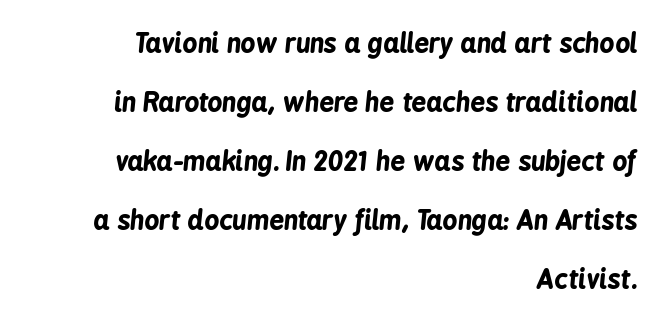
Q: Is the text bold? A: Yes.
Q: Is the text italic (slanted)? A: Yes, it leans right by about 6 degrees.
Q: Is the text underlined? A: No.
Q: How is the paragraph aligned? A: Right-aligned.
Q: Is the spacing between letters normal or unusually wide? A: Normal.
Q: Is the spacing between lines tight, normal or loose? A: Loose.
